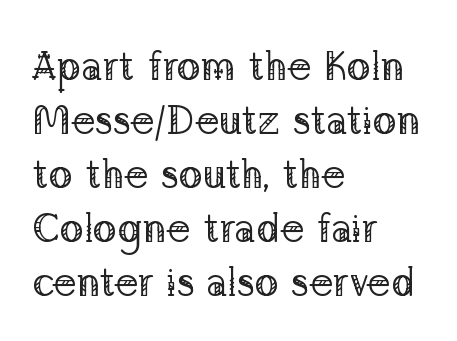
Q: Is the text bold? A: No.
Q: Is the text italic (slanted)? A: No, it is upright.
Q: Is the typeface a serif or a sans-serif typeface? A: Serif.
Q: Is the text underlined? A: No.
Q: How is the paragraph aligned? A: Left-aligned.
Q: Is the spacing between letters normal or unusually wide? A: Normal.
Q: Is the spacing between lines tight, normal or loose? A: Normal.
Q: Width (condensed, normal, or wide)? A: Normal.
Q: Stroke contrast? A: Low.
Q: x-height? A: Medium.
Q: Monospaced? A: No.
